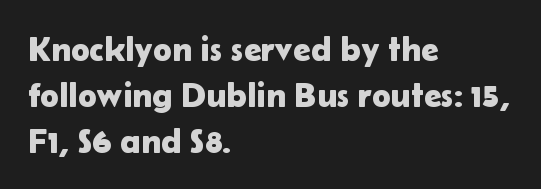
The image shows 35 px sans-serif type, upright; set left-aligned, normal line spacing (1.31x), normal letter spacing, not underlined; low stroke contrast and a medium x-height.
